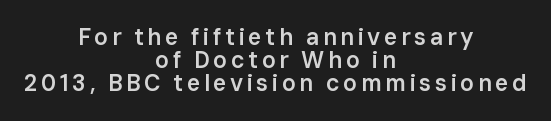
A roman cut, with each character standing at attention. Descenders hang freely into open space. The passage shown stacks its lines with hardly any gap. These lines carry some extra weight — a demibold, not a full bold.
